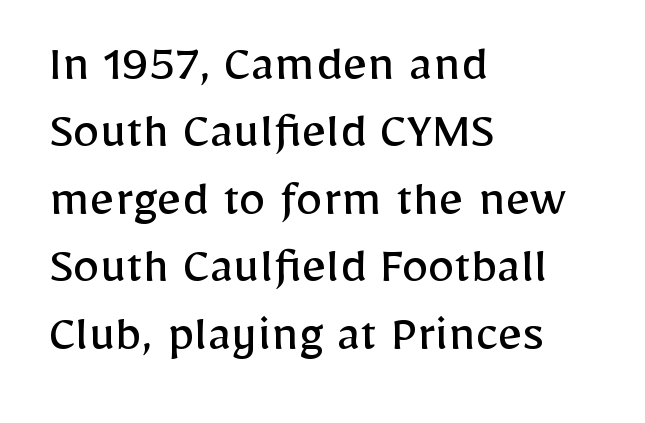
{"serif": "no", "italic": "no", "bold": "no", "weight": "regular", "width": "normal", "stroke_contrast": "low", "x_height": "medium", "monospaced": "no", "underline": "no", "align": "left", "line_spacing": "normal", "line_spacing_ratio": 1.25, "letter_spacing": "normal", "letter_spacing_em": 0.0, "glyph_px": 54}
